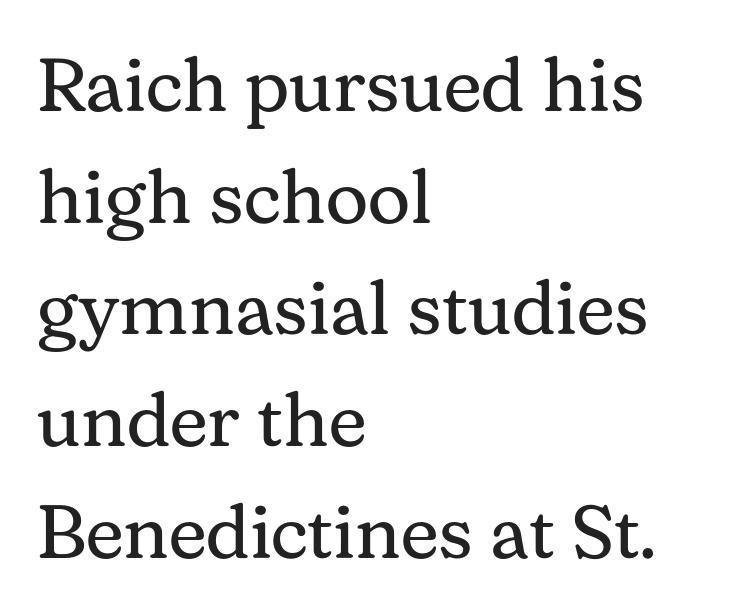
The image shows 75 px regular-weight serif type, upright; set left-aligned, normal line spacing (1.49x), normal letter spacing, not underlined; medium stroke contrast and a medium x-height.
